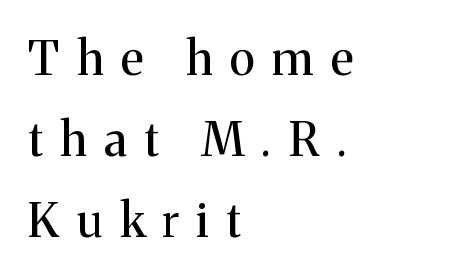
The image shows 47 px regular-weight serif type, upright; set left-aligned, line spacing 1.72x, unusually wide letter spacing (+0.37 em), not underlined; medium stroke contrast and a medium x-height.
